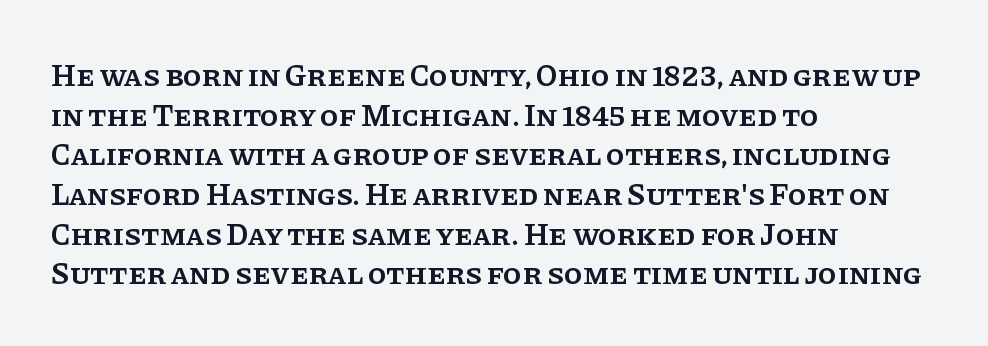
Proportional: the letters do not fall into vertical columns. Every row of glyphs begins at an identical x-position on the left. A bit beefed up — I'd call it semibold rather than bold. This sample keeps an unexceptional amount of space between lines. Every character sits straight up, as roman type does.
